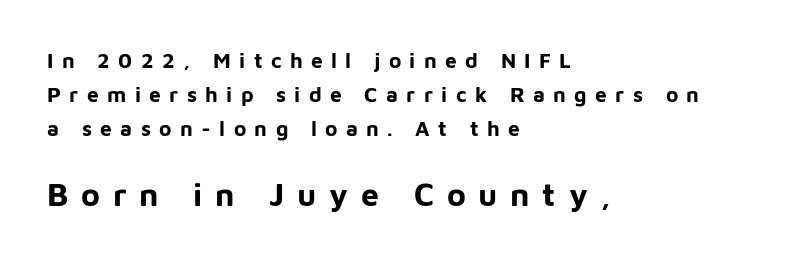
{"serif": "no", "italic": "no", "bold": "yes", "weight": "bold", "width": "normal", "stroke_contrast": "low", "x_height": "medium", "monospaced": "no", "underline": "no", "align": "left", "line_spacing": "normal", "line_spacing_ratio": 1.63, "letter_spacing": "wide", "letter_spacing_em": 0.4, "larger_block": "second", "size_ratio": 1.52, "glyph_px": 32}
